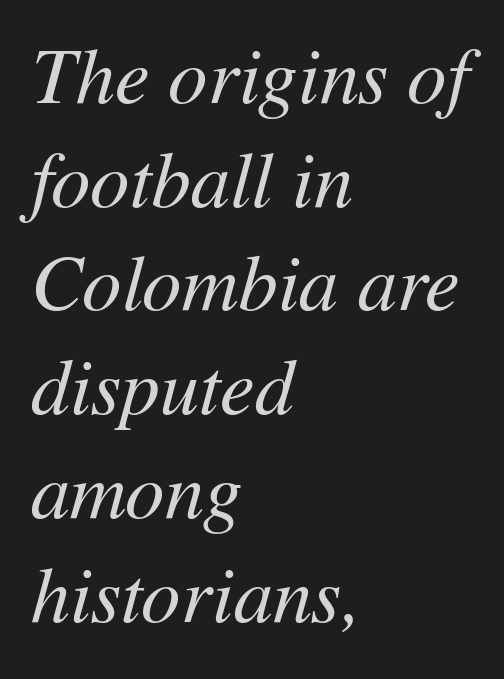
{"italic": "yes", "lean": "right", "slant_degrees": 11, "bold": "no", "weight": "regular", "width": "normal", "stroke_contrast": "medium", "x_height": "medium", "monospaced": "no", "underline": "no", "align": "left", "line_spacing": "normal", "line_spacing_ratio": 1.33, "letter_spacing": "normal", "letter_spacing_em": 0.0, "glyph_px": 78}
